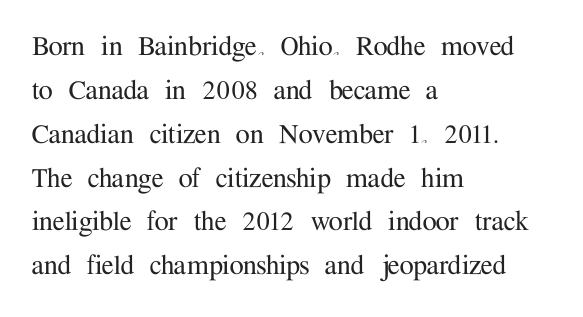
Descenders are the only things crossing below the line. Rendered with straight, roman letterforms. If you drew a ruler down the left edge, every line would touch it. Here the designer chose a conventional face with non-uniform glyph widths.
